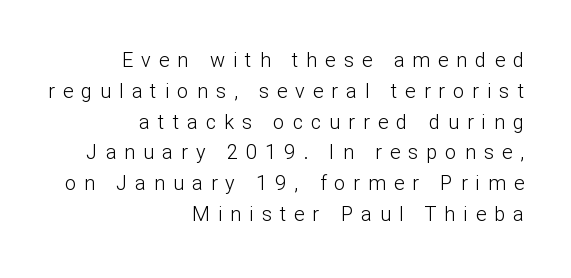
Just letters on the line, the space beneath them empty. Successive baselines arrive at the customary interval. The strokes are not fattened; the text isn't bold. This rendering uses right alignment, leaving the left contour irregular. The letterforms stand isolated, each surrounded by extra space. Rendered with straight, roman letterforms.
